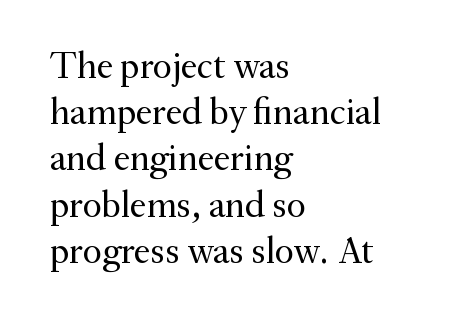
Left-aligned paragraph, ragged on the right. You can tell from the footed stems that serif type was used. Type without underlining. Proportional: the letters do not fall into vertical columns. Compared with typical body copy, the letter spacing here is the same. The type sits square on the baseline with zero lean.
